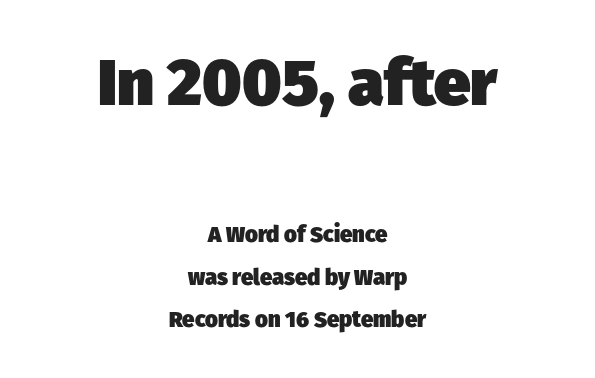
{"serif": "no", "bold": "yes", "weight": "heavy", "width": "normal", "stroke_contrast": "low", "x_height": "medium", "monospaced": "no", "underline": "no", "align": "center", "line_spacing": "loose", "line_spacing_ratio": 1.93, "letter_spacing": "normal", "letter_spacing_em": 0.0, "larger_block": "first", "size_ratio": 2.95, "glyph_px": 65}
